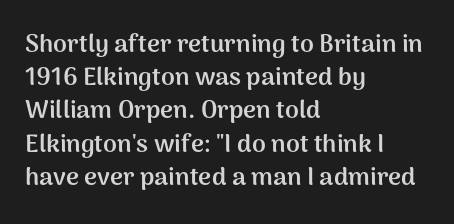
One-word summary of the alignment: left. Compared with an ordinary text face, these strokes are far heavier — a full bold. Interline gaps are of average width in this sample. Letter spacing: default. The baseline area is clear. The letters stand upright; this is a roman face.
